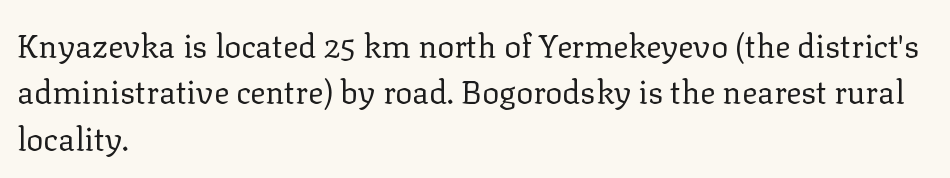
The image shows 32 px regular-weight serif type, upright; set left-aligned, normal line spacing (1.45x), normal letter spacing, not underlined; low stroke contrast and a medium x-height.
